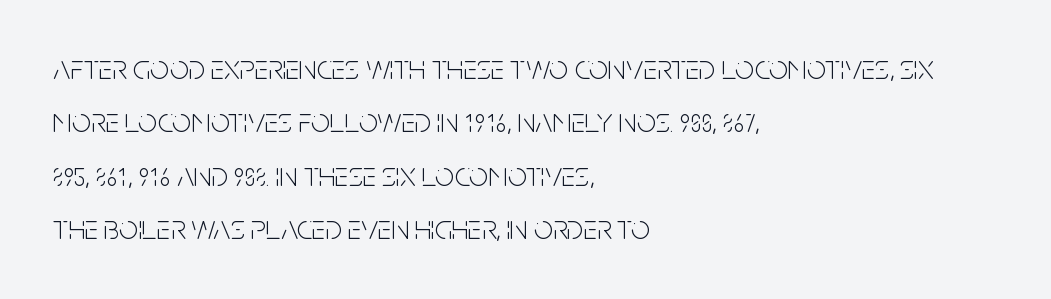
Q: Is the text bold? A: No.
Q: Is the text italic (slanted)? A: No, it is upright.
Q: Is the typeface a serif or a sans-serif typeface? A: Sans-serif.
Q: Is the text underlined? A: No.
Q: How is the paragraph aligned? A: Left-aligned.
Q: Is the spacing between letters normal or unusually wide? A: Normal.
Q: Is the spacing between lines tight, normal or loose? A: Normal.
Q: Width (condensed, normal, or wide)? A: Condensed.
Q: Stroke contrast? A: Low.
Q: x-height? A: Large.
Q: Monospaced? A: No.
